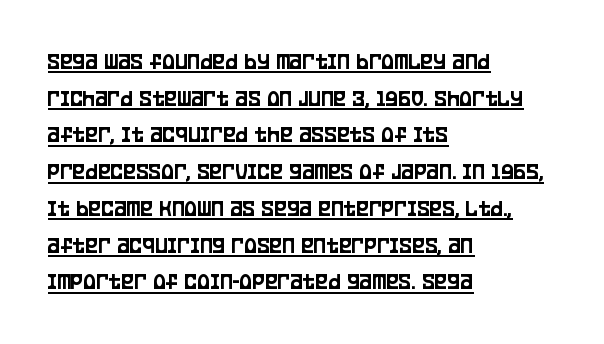
The horizontal fit of the characters is conventional and even. Underline: present. Regular leading. These lines were composed using upright roman letters.
